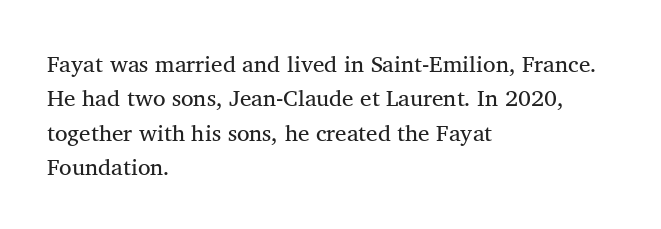
{"italic": "no", "bold": "no", "underline": "no", "align": "left", "line_spacing": "normal", "line_spacing_ratio": 1.5, "letter_spacing": "normal", "letter_spacing_em": 0.0, "glyph_px": 23}
